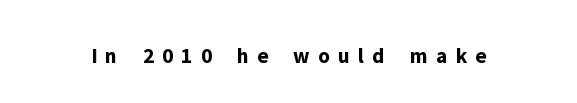
Vertical strokes here are truly vertical. The area under the type is left untouched. The rendering inserts visible extra space after every character. Chunky letters — that's bold for sure.
